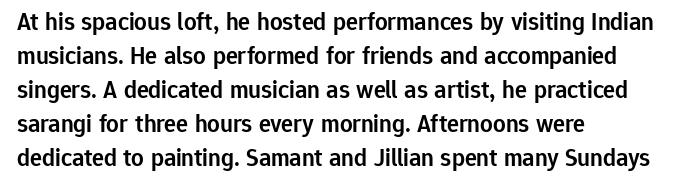
Q: Is the text bold? A: Semi-bold.
Q: Is the text italic (slanted)? A: No, it is upright.
Q: Is the text underlined? A: No.
Q: How is the paragraph aligned? A: Left-aligned.
Q: Is the spacing between letters normal or unusually wide? A: Normal.
Q: Is the spacing between lines tight, normal or loose? A: Normal.
